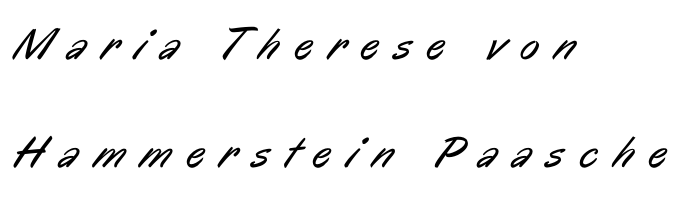
This rendering widens character spacing well past its baseline value. If you measured baseline to baseline, you'd find a long distance. Clear beneath every line of the passage. These lines stack with their left ends in a neat column.
